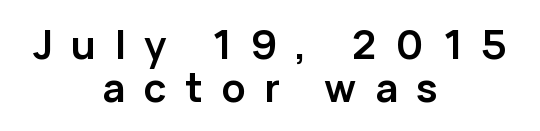
Serif or sans? Sans — the stroke terminals are bare. Vertically, the passage feels compressed, each row crowding the next. Notice how the stems are strictly vertical — no italics here. A centered setting, common on invitations and titles, is used for this passage. In terms of weight, the rendering is a true, heavy bold. Varying glyph widths throughout — classic text-font behaviour.
